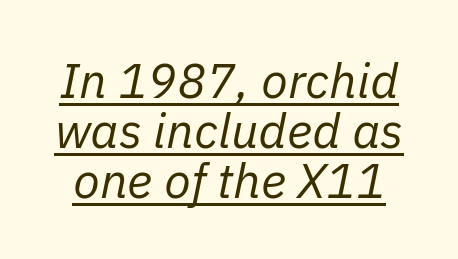
The image shows 49 px regular-weight type, italic (leaning right); set tight line spacing (1.02x), normal letter spacing, underlined; low stroke contrast and a medium x-height.
